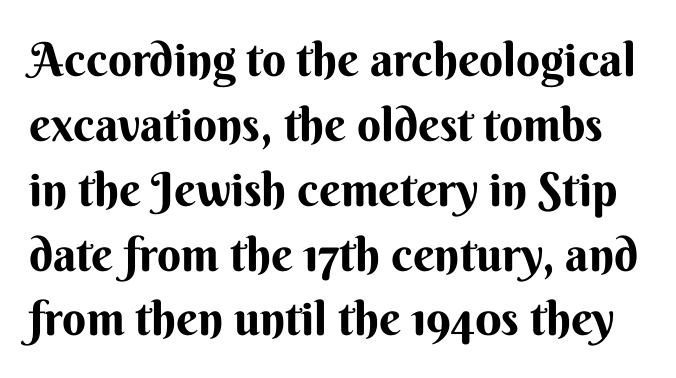
This rendering employs a face without finishing strokes, i.e., a sans-serif. Does the weight exceed regular? Yes, all the way to bold. You could not count columns in this text — the font is proportionally spaced. The letters stand straight up with perfectly vertical stems.
